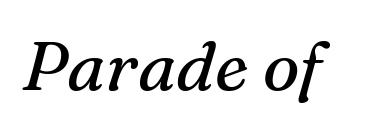
{"serif": "yes", "italic": "yes", "lean": "right", "slant_degrees": 16, "bold": "no", "weight": "regular", "width": "normal", "stroke_contrast": "medium", "x_height": "medium", "monospaced": "no", "underline": "no", "letter_spacing": "normal", "letter_spacing_em": 0.0, "glyph_px": 69}
